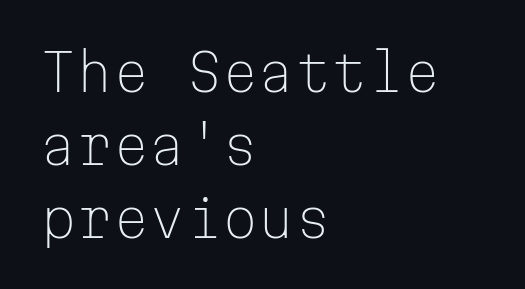
Q: Is the text bold? A: No.
Q: Is the text italic (slanted)? A: No, it is upright.
Q: Is the typeface a serif or a sans-serif typeface? A: Sans-serif.
Q: Is the text underlined? A: No.
Q: How is the paragraph aligned? A: Left-aligned.
Q: Is the spacing between letters normal or unusually wide? A: Normal.
Q: Is the spacing between lines tight, normal or loose? A: Normal.
Q: Width (condensed, normal, or wide)? A: Normal.
Q: Stroke contrast? A: Low.
Q: x-height? A: Medium.
Q: Monospaced? A: Yes.
